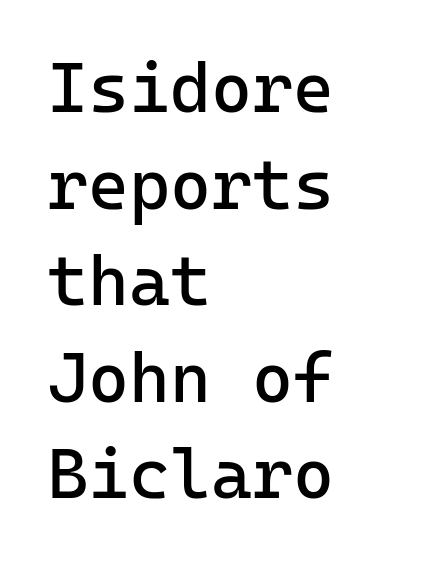
Q: Is the text bold? A: No.
Q: Is the text italic (slanted)? A: No, it is upright.
Q: Is the typeface a serif or a sans-serif typeface? A: Sans-serif.
Q: Is the text underlined? A: No.
Q: How is the paragraph aligned? A: Left-aligned.
Q: Is the spacing between letters normal or unusually wide? A: Normal.
Q: Is the spacing between lines tight, normal or loose? A: Normal.
Q: Width (condensed, normal, or wide)? A: Normal.
Q: Stroke contrast? A: Low.
Q: x-height? A: Medium.
Q: Monospaced? A: Yes.
